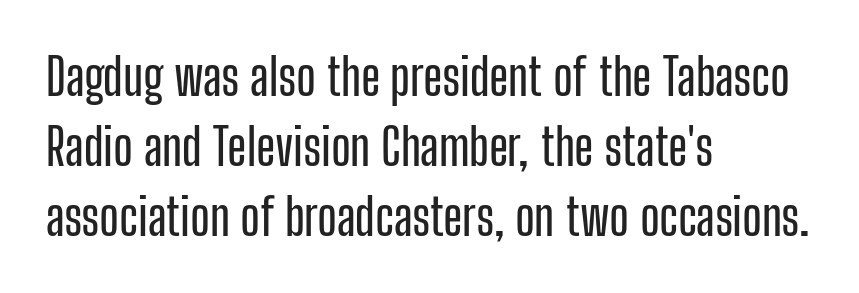
Q: Is the text italic (slanted)? A: No, it is upright.
Q: Is the typeface a serif or a sans-serif typeface? A: Sans-serif.
Q: Is the text underlined? A: No.
Q: How is the paragraph aligned? A: Left-aligned.
Q: Is the spacing between letters normal or unusually wide? A: Normal.
Q: Is the spacing between lines tight, normal or loose? A: Normal.
Q: Width (condensed, normal, or wide)? A: Condensed.
Q: Stroke contrast? A: Low.
Q: x-height? A: Medium.
Q: Monospaced? A: No.
